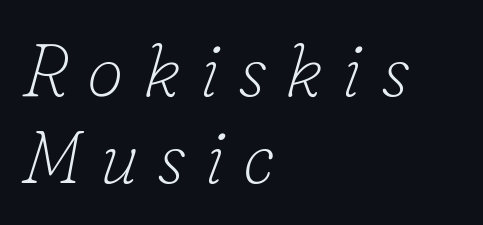
The image shows 75 px thin serif type, italic (leaning right); set left-aligned, line spacing 1.16x, unusually wide letter spacing (+0.24 em), not underlined; low stroke contrast and a small x-height.
